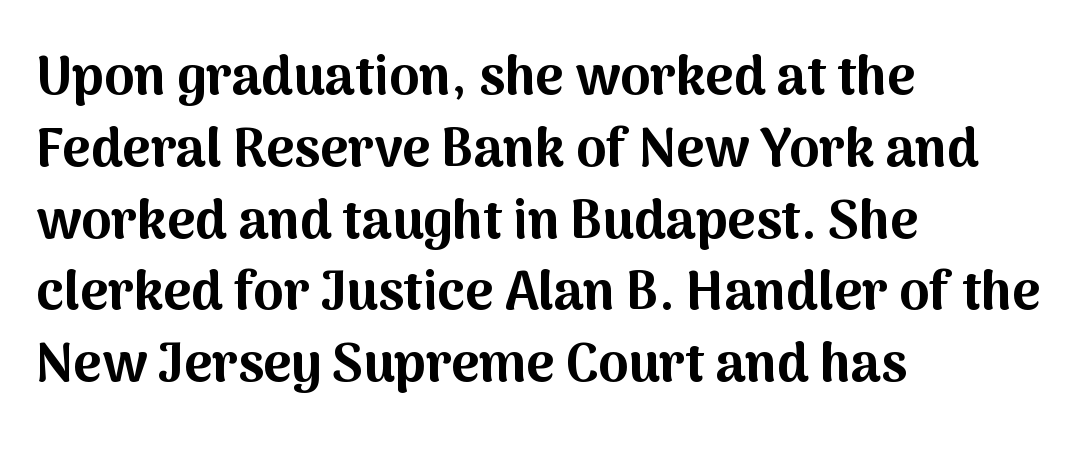
The image shows 54 px bold sans-serif type, upright; set left-aligned, normal line spacing (1.33x), normal letter spacing, not underlined; medium stroke contrast and a medium x-height.
